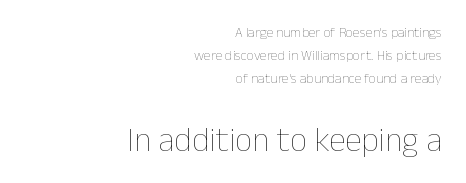
{"italic": "no", "bold": "no", "weight": "thin", "width": "normal", "stroke_contrast": "low", "x_height": "medium", "monospaced": "no", "underline": "no", "align": "right", "line_spacing": "normal", "line_spacing_ratio": 1.64, "letter_spacing": "normal", "letter_spacing_em": 0.0, "larger_block": "second", "size_ratio": 2.43, "glyph_px": 34}
